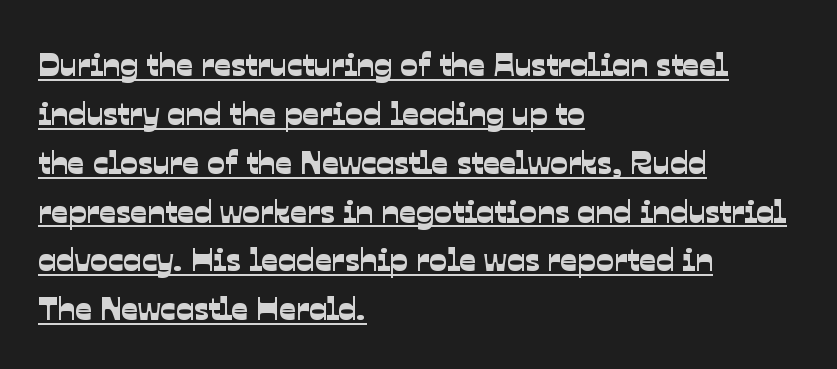
Q: Is the typeface a serif or a sans-serif typeface? A: Sans-serif.
Q: Is the text underlined? A: Yes.
Q: How is the paragraph aligned? A: Left-aligned.
Q: Is the spacing between letters normal or unusually wide? A: Normal.
Q: Is the spacing between lines tight, normal or loose? A: Normal.
Q: Width (condensed, normal, or wide)? A: Normal.
Q: Stroke contrast? A: Low.
Q: x-height? A: Medium.
Q: Monospaced? A: No.
